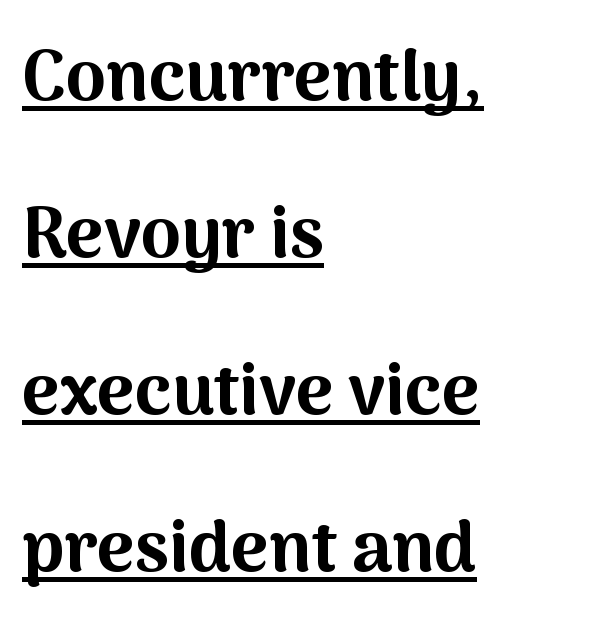
The image shows 72 px bold sans-serif type, upright; set left-aligned, loose line spacing (2.18x), normal letter spacing, underlined; medium stroke contrast and a medium x-height.
